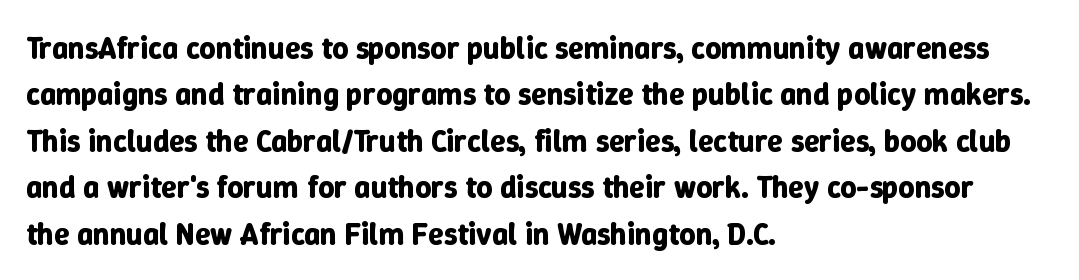
{"italic": "no", "bold": "yes", "weight": "bold", "width": "normal", "stroke_contrast": "low", "x_height": "medium", "monospaced": "no", "underline": "no", "align": "left", "line_spacing": "normal", "line_spacing_ratio": 1.5, "letter_spacing": "normal", "letter_spacing_em": 0.0, "glyph_px": 31}
